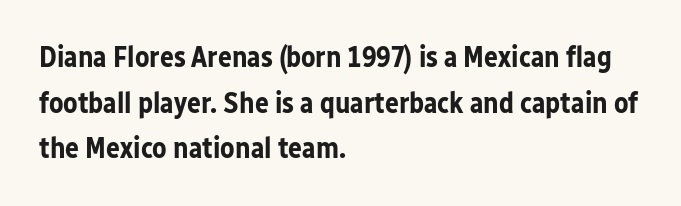
Just letters on the line, the space beneath them empty. Heavy-handed strokes throughout: this text is bold. The rendering keeps characters at their native spacing. The face used here is proportionally spaced, like ordinary book or web type. Reading down the column, the eye jumps a familiar distance to each next line. Line starts are locked; line ends wander.
